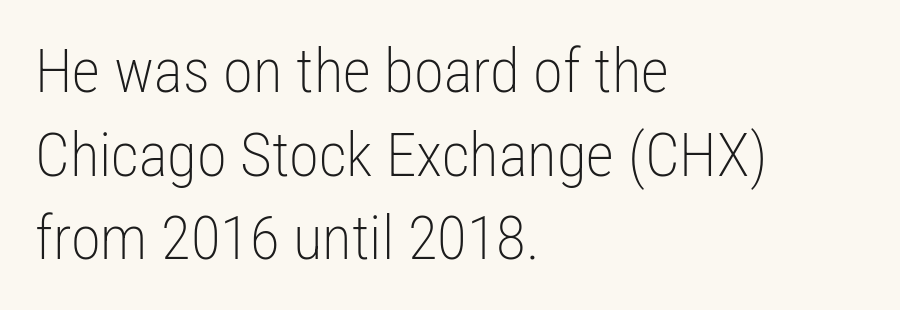
Q: Is the text bold? A: No.
Q: Is the text italic (slanted)? A: No, it is upright.
Q: Is the typeface a serif or a sans-serif typeface? A: Sans-serif.
Q: Is the text underlined? A: No.
Q: How is the paragraph aligned? A: Left-aligned.
Q: Is the spacing between letters normal or unusually wide? A: Normal.
Q: Is the spacing between lines tight, normal or loose? A: Normal.
Q: Width (condensed, normal, or wide)? A: Condensed.
Q: Stroke contrast? A: Low.
Q: x-height? A: Medium.
Q: Monospaced? A: No.
